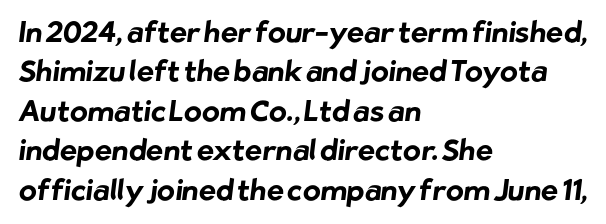
The image shows 29 px bold sans-serif type; set left-aligned, normal line spacing (1.36x), normal letter spacing, not underlined; low stroke contrast and a medium x-height.
